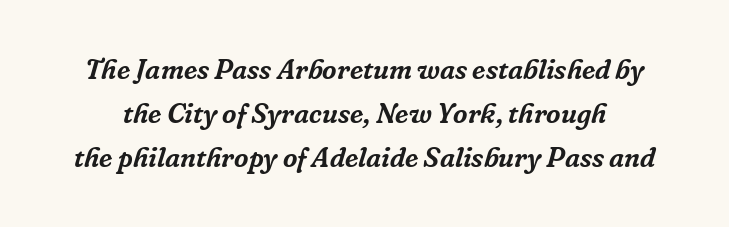
The letterforms sit shoulder to shoulder at normal distance. Summary of vertical rhythm: regular, with standard interline spacing. Rendered with sloped, italic letterforms. Nobody drew a line under any word here. Each letter keeps its own natural width here, so spacing adapts to shape.
